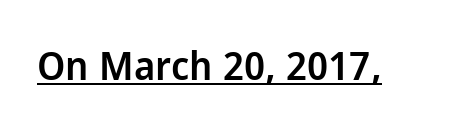
{"serif": "no", "italic": "no", "bold": "semi", "weight": "semibold", "width": "normal", "stroke_contrast": "low", "x_height": "medium", "monospaced": "no", "underline": "yes", "letter_spacing": "normal", "letter_spacing_em": 0.0, "glyph_px": 40}
